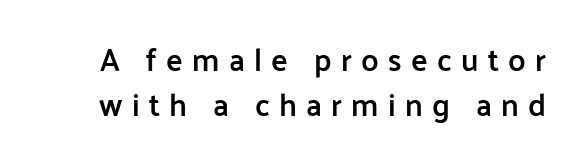
Plain, unruled lines of type. Is this a fixed-width face? No — the glyphs have proportional, varying widths. The line-height multiplier appears to be the usual default. Words appear elongated and porous because spacing is wide. Font category for this specimen: sans-serif. The face used here is a semibold: visibly heavier than regular, lighter than bold.
